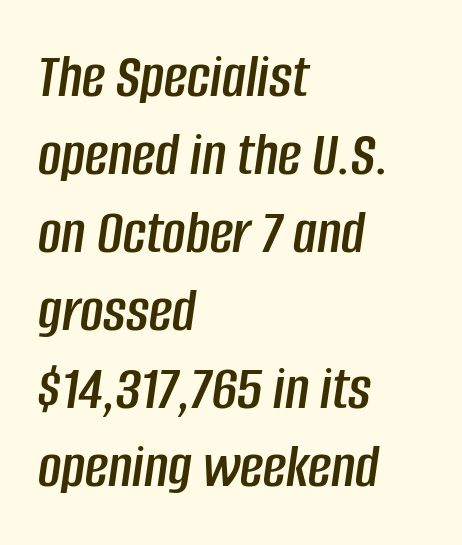
The strip under each line holds only bare page. Standard letterfit; no display-style spreading of the glyphs. Italic: yes, the glyphs are oblique. Does the copy run flush right? No — it runs flush left. The rendering uses natural spacing where letterforms have individual widths.
